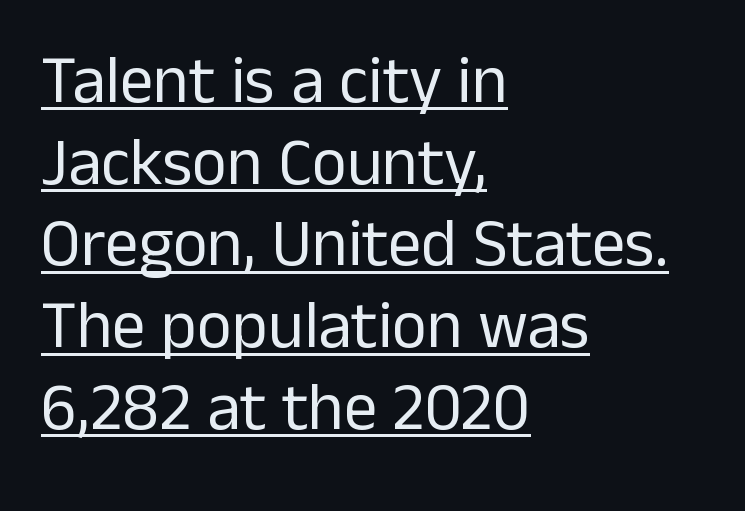
You could call the tracking neutral — neither tight nor loose. Character widths vary here, with narrow letters taking less room than wide ones. Stems and bowls with no extra thickness — not bold. The glyphs are accompanied by a horizontal stroke just below them. The type sits square on the baseline with zero lean. The compositor pushed each line to the left boundary.
